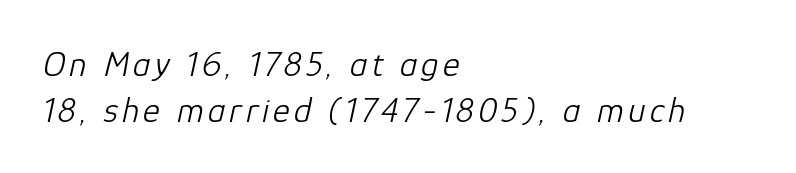
Q: Is the text bold? A: No.
Q: Is the text italic (slanted)? A: Yes, it leans right by about 12 degrees.
Q: Is the text underlined? A: No.
Q: How is the paragraph aligned? A: Left-aligned.
Q: Is the spacing between lines tight, normal or loose? A: Normal.
Q: Width (condensed, normal, or wide)? A: Normal.
Q: Stroke contrast? A: Low.
Q: x-height? A: Medium.
Q: Monospaced? A: No.
